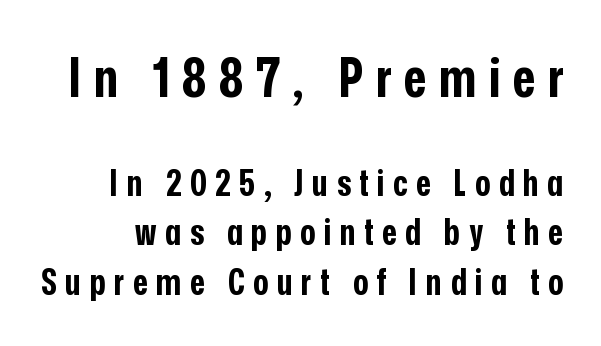
The baseline area is clear. Look at the glyph heights: the upper group is clearly the bigger setting. In terms of letterspacing, this is a distinctly airy, spread setting. On the weight axis this lands at bold, roughly 700.
